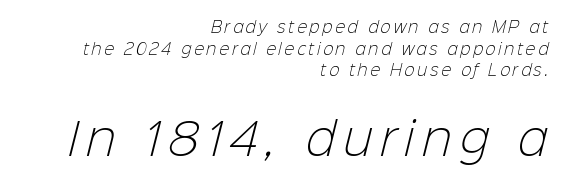
Q: Is the text bold? A: No.
Q: Is the typeface a serif or a sans-serif typeface? A: Sans-serif.
Q: Is the text underlined? A: No.
Q: How is the paragraph aligned? A: Right-aligned.
Q: Is the spacing between lines tight, normal or loose? A: Normal.
Q: Which block of text is set in a larger size, the first (top) or the second (bottom)? A: The second (bottom) one.
Q: Width (condensed, normal, or wide)? A: Normal.
Q: Stroke contrast? A: Low.
Q: x-height? A: Medium.
Q: Monospaced? A: No.
